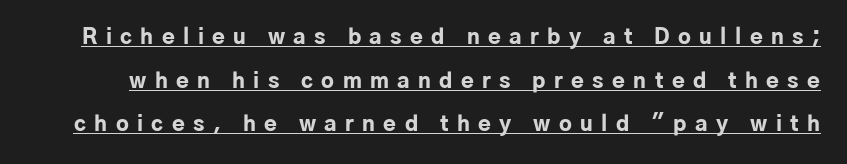
The letters stand straight up with perfectly vertical stems. What decoration does the sample have? An underline. Someone cranked the tracking dial way up on this one. The vertical gap from one line to the next is large. Every letter is thick-stroked: bold, no question.
